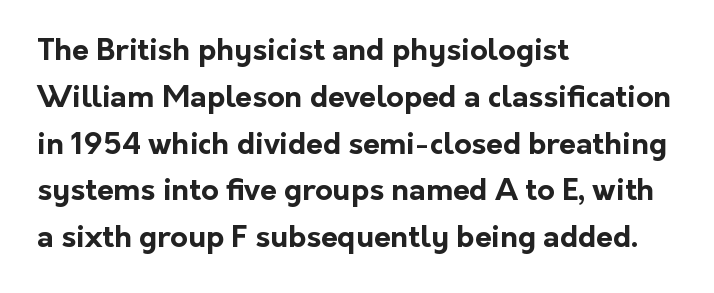
Q: Is the text bold? A: Yes.
Q: Is the text italic (slanted)? A: No, it is upright.
Q: Is the typeface a serif or a sans-serif typeface? A: Sans-serif.
Q: Is the text underlined? A: No.
Q: How is the paragraph aligned? A: Left-aligned.
Q: Is the spacing between letters normal or unusually wide? A: Normal.
Q: Is the spacing between lines tight, normal or loose? A: Normal.
Q: Width (condensed, normal, or wide)? A: Normal.
Q: Stroke contrast? A: Low.
Q: x-height? A: Medium.
Q: Monospaced? A: No.
